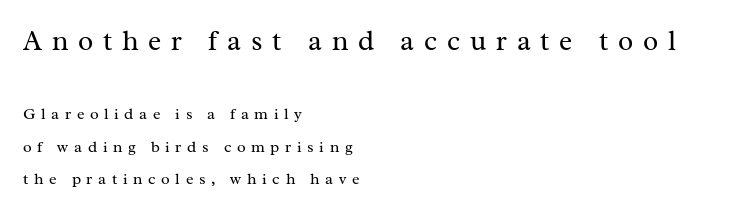
Q: Is the text bold? A: No.
Q: Is the text italic (slanted)? A: No, it is upright.
Q: Is the typeface a serif or a sans-serif typeface? A: Serif.
Q: Is the text underlined? A: No.
Q: How is the paragraph aligned? A: Left-aligned.
Q: Is the spacing between letters normal or unusually wide? A: Unusually wide.
Q: Is the spacing between lines tight, normal or loose? A: Loose.
Q: Which block of text is set in a larger size, the first (top) or the second (bottom)? A: The first (top) one.
Q: Width (condensed, normal, or wide)? A: Normal.
Q: Stroke contrast? A: Medium.
Q: x-height? A: Medium.
Q: Monospaced? A: No.
